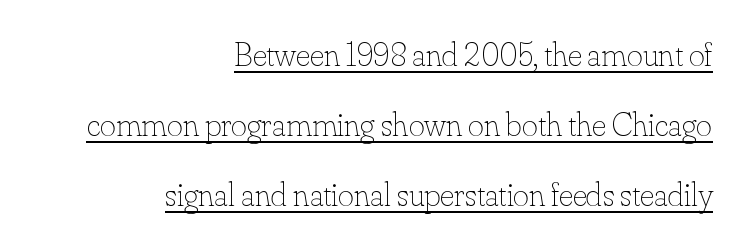
Q: Is the text bold? A: No.
Q: Is the text italic (slanted)? A: No, it is upright.
Q: Is the text underlined? A: Yes.
Q: How is the paragraph aligned? A: Right-aligned.
Q: Is the spacing between letters normal or unusually wide? A: Normal.
Q: Is the spacing between lines tight, normal or loose? A: Loose.
Q: Width (condensed, normal, or wide)? A: Normal.
Q: Stroke contrast? A: Low.
Q: x-height? A: Small.
Q: Monospaced? A: No.
